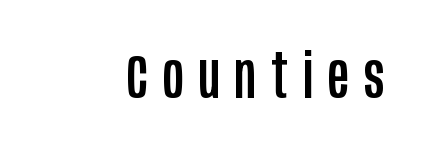
{"serif": "no", "italic": "no", "width": "condensed", "stroke_contrast": "low", "x_height": "large", "monospaced": "no", "underline": "no", "letter_spacing": "wide", "letter_spacing_em": 0.25, "glyph_px": 62}
